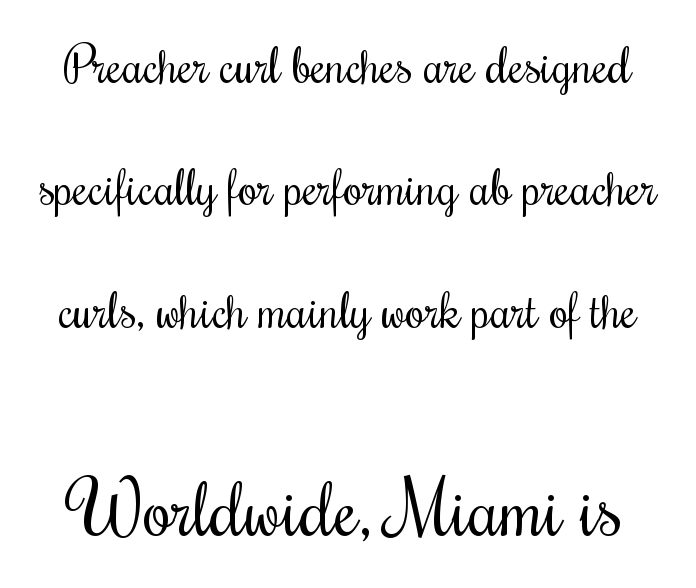
Q: Is the text bold? A: No.
Q: Is the text italic (slanted)? A: Yes.
Q: Is the typeface a serif or a sans-serif typeface? A: Serif.
Q: Is the text underlined? A: No.
Q: Is the spacing between letters normal or unusually wide? A: Normal.
Q: Is the spacing between lines tight, normal or loose? A: Loose.
Q: Which block of text is set in a larger size, the first (top) or the second (bottom)? A: The second (bottom) one.
Q: Width (condensed, normal, or wide)? A: Condensed.
Q: Stroke contrast? A: Medium.
Q: x-height? A: Small.
Q: Monospaced? A: No.
